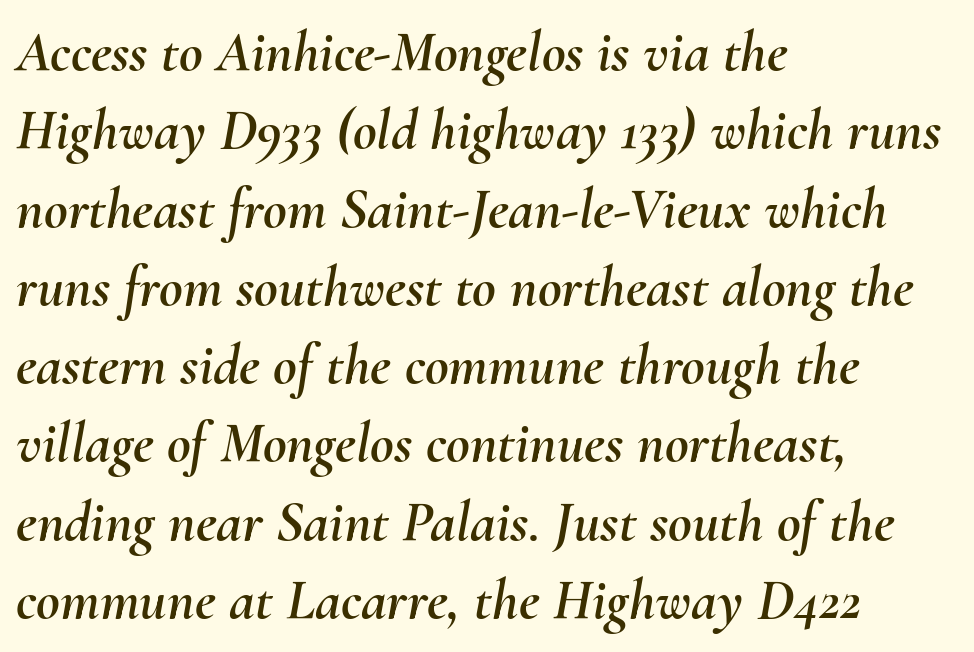
Decoration check: the copy has no underline. Style check: oblique. Evenly set lines give the paragraph a standard silhouette. This sample is left-justified, so line endings fall wherever the words run out.
